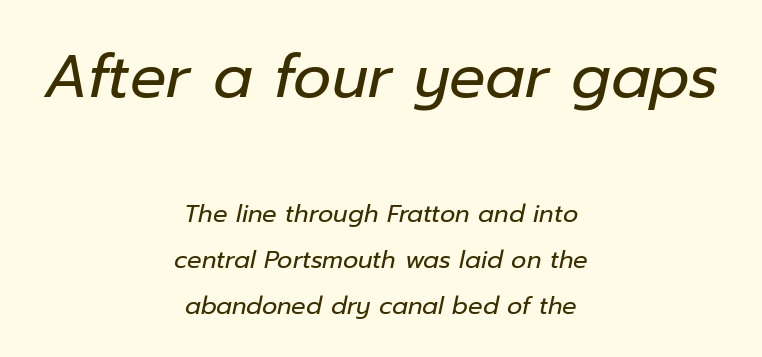
The face used here appears at its bigger size in the upper chunk. Check the space under the baseline: it is left empty. Varying glyph widths throughout — classic text-font behaviour. Look at the tracking — it's just the regular setting, nothing added.
